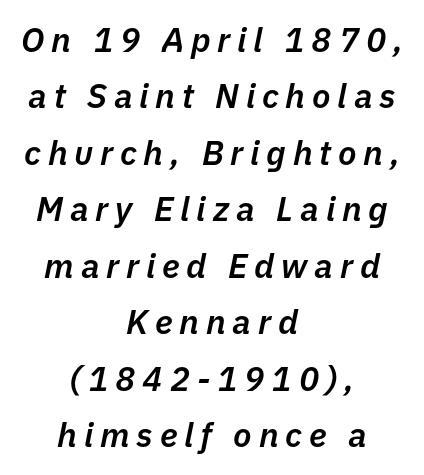
Q: Is the text bold? A: Semi-bold.
Q: Is the text italic (slanted)? A: Yes, it leans right by about 11 degrees.
Q: Is the text underlined? A: No.
Q: How is the paragraph aligned? A: Centered.
Q: Is the spacing between letters normal or unusually wide? A: Unusually wide.
Q: Is the spacing between lines tight, normal or loose? A: Normal.
Q: Width (condensed, normal, or wide)? A: Normal.
Q: Stroke contrast? A: Low.
Q: x-height? A: Medium.
Q: Monospaced? A: No.
